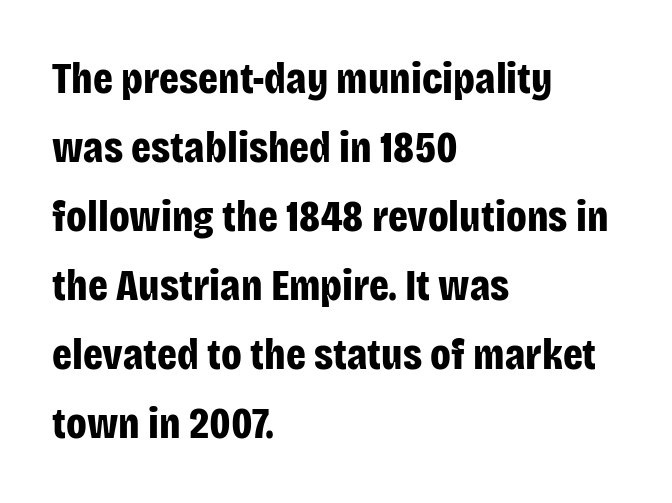
Q: Is the text bold? A: Yes.
Q: Is the text italic (slanted)? A: No, it is upright.
Q: Is the typeface a serif or a sans-serif typeface? A: Sans-serif.
Q: Is the text underlined? A: No.
Q: How is the paragraph aligned? A: Left-aligned.
Q: Is the spacing between letters normal or unusually wide? A: Normal.
Q: Is the spacing between lines tight, normal or loose? A: Normal.
Q: Width (condensed, normal, or wide)? A: Condensed.
Q: Stroke contrast? A: Low.
Q: x-height? A: Large.
Q: Monospaced? A: No.
